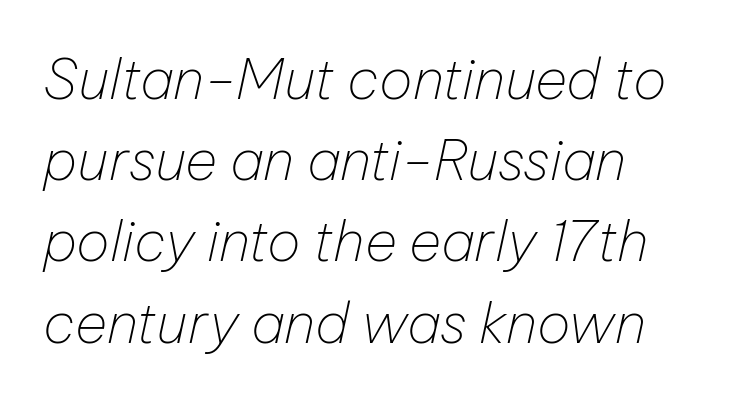
The image shows 56 px thin type, italic (leaning right); set normal line spacing (1.45x), normal letter spacing, not underlined; low stroke contrast and a medium x-height.
